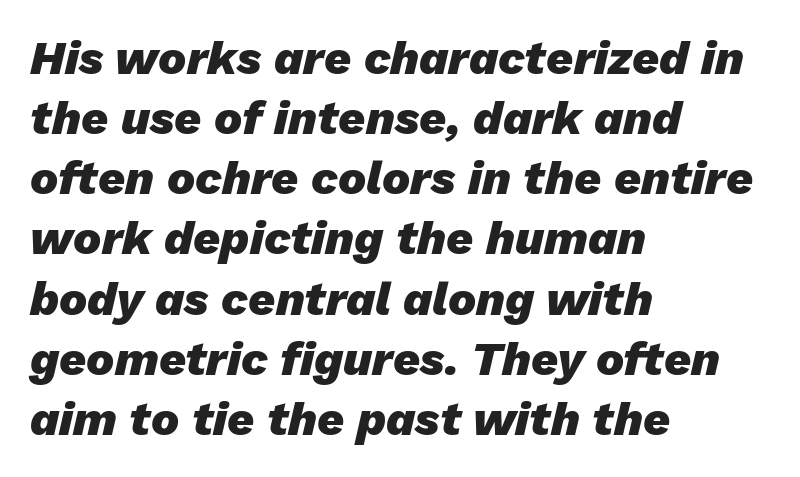
The image shows 47 px heavy type, italic (leaning right); set left-aligned, normal line spacing (1.28x), normal letter spacing, not underlined; low stroke contrast and a medium x-height.
